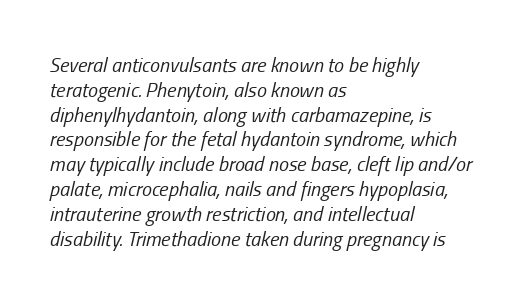
The image shows 20 px text type, italic (leaning right); set left-aligned, line spacing 1.24x, normal letter spacing, not underlined.
